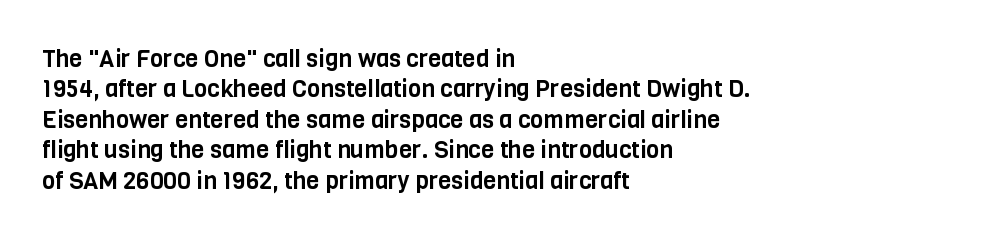
{"italic": "no", "underline": "no", "align": "left", "line_spacing": "normal", "line_spacing_ratio": 1.27, "letter_spacing": "normal", "letter_spacing_em": 0.0, "glyph_px": 24}
